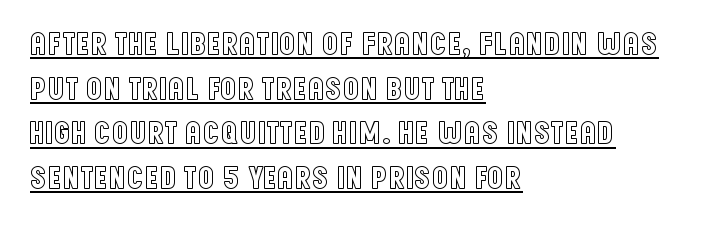
{"italic": "no", "width": "condensed", "x_height": "large", "monospaced": "no", "underline": "yes", "align": "left", "line_spacing": "normal", "line_spacing_ratio": 1.35, "letter_spacing": "normal", "letter_spacing_em": 0.0, "glyph_px": 33}
